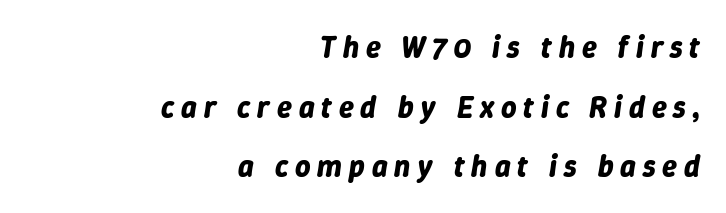
{"italic": "yes", "lean": "right", "slant_degrees": 9, "bold": "yes", "weight": "bold", "width": "normal", "stroke_contrast": "low", "x_height": "medium", "monospaced": "no", "underline": "no", "align": "right", "line_spacing": "loose", "line_spacing_ratio": 1.99, "letter_spacing": "wide", "letter_spacing_em": 0.23, "glyph_px": 30}
